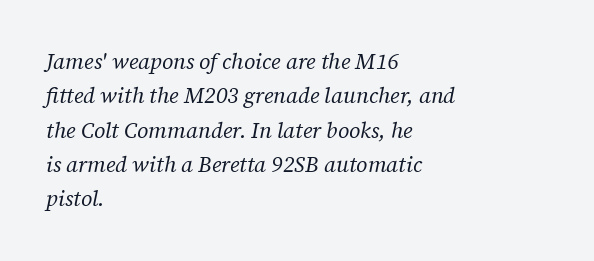
The image shows 22 px text type, italic (leaning right); set left-aligned, normal line spacing (1.56x), normal letter spacing, not underlined.
